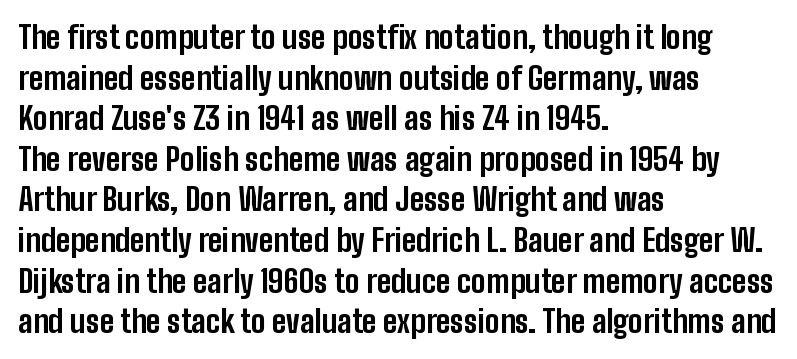
The image shows 31 px bold, condensed sans-serif type, upright; set left-aligned, normal line spacing (1.31x), normal letter spacing, not underlined; low stroke contrast and a medium x-height.
